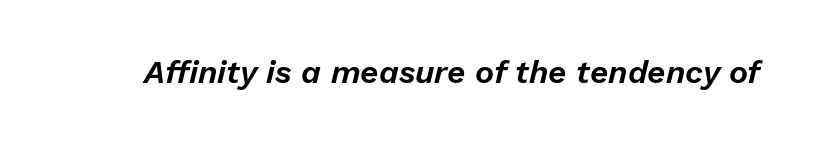
Yep, that's italic — everything's leaning. Letter spacing: default. Rule under the text: the space is simply empty. Looks like regular typesetting: each glyph gets only the width it needs.
